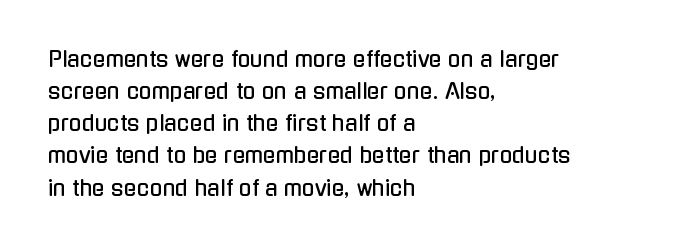
The image shows 21 px text type, upright; set left-aligned, normal line spacing (1.53x), normal letter spacing, not underlined.
